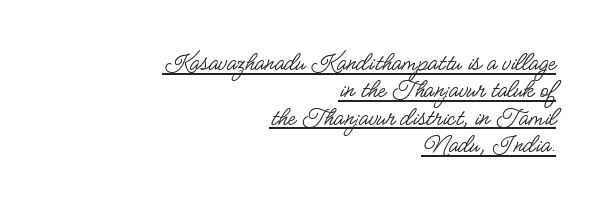
The image shows 28 px regular-weight, condensed sans-serif type; set right-aligned, tight line spacing (0.98x), normal letter spacing, underlined; low stroke contrast and a small x-height.
